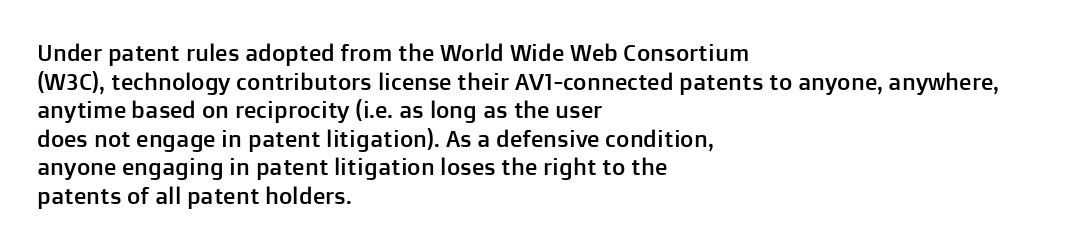
Q: Is the text italic (slanted)? A: No, it is upright.
Q: Is the text underlined? A: No.
Q: How is the paragraph aligned? A: Left-aligned.
Q: Is the spacing between letters normal or unusually wide? A: Normal.
